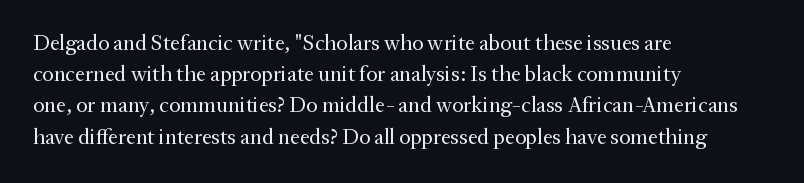
Every row of glyphs begins at an identical x-position on the left. The typesetting does not lean heavy: it is not bold. One glance says typical: line gaps are just what's usual. Underlining? Definitely not there.
